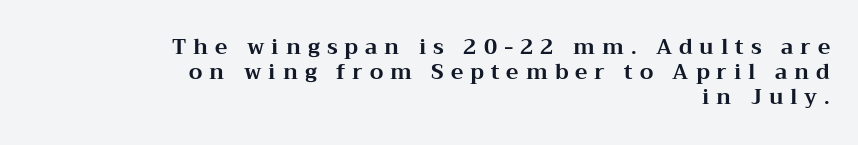
{"italic": "no", "bold": "yes", "underline": "no", "align": "right", "line_spacing_ratio": 1.2, "letter_spacing": "wide", "letter_spacing_em": 0.33, "glyph_px": 21}
